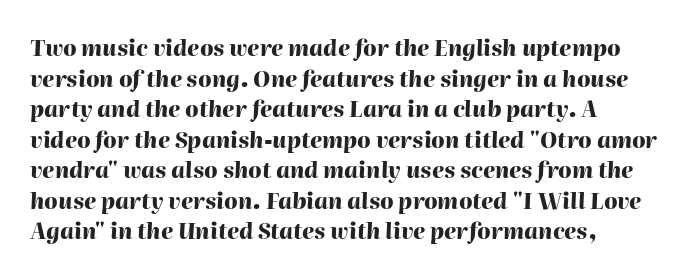
The image shows 22 px bold type, italic (leaning right); set normal line spacing (1.39x), normal letter spacing, not underlined.
